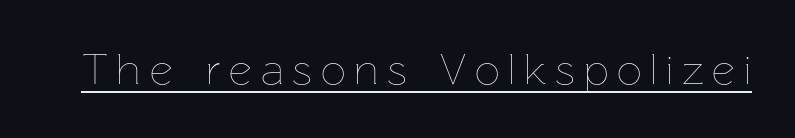
Q: Is the text bold? A: No.
Q: Is the text italic (slanted)? A: No, it is upright.
Q: Is the text underlined? A: Yes.
Q: Is the spacing between letters normal or unusually wide? A: Unusually wide.
Q: Width (condensed, normal, or wide)? A: Normal.
Q: Stroke contrast? A: Low.
Q: x-height? A: Medium.
Q: Monospaced? A: No.
